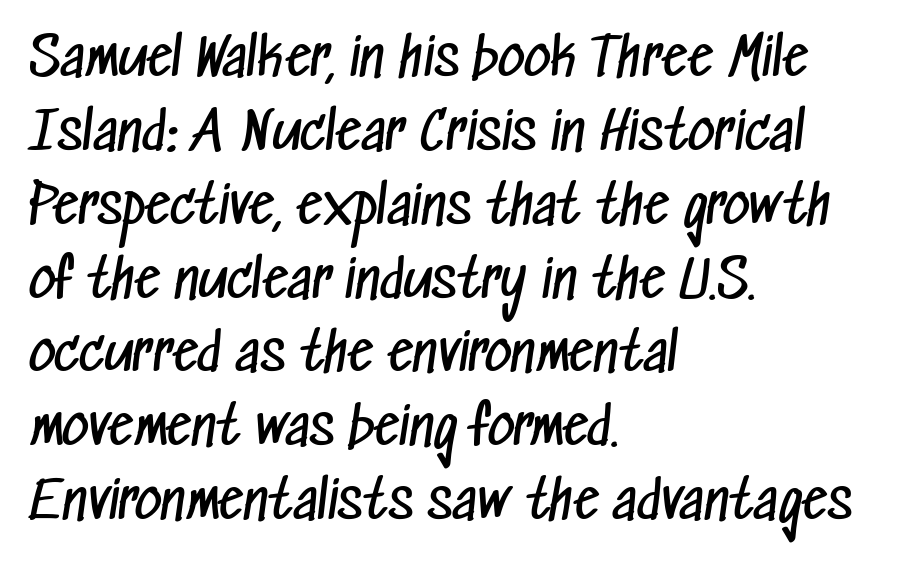
The image shows 52 px regular-weight, condensed sans-serif type; set left-aligned, normal line spacing (1.42x), normal letter spacing, not underlined; low stroke contrast and a medium x-height.
